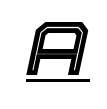
These lines were composed using italics. These lines keep a tight, regular rhythm from letter to letter. The letters advance in unequal steps, a hallmark of proportional type. The rendered words wear a rule along their underside.
